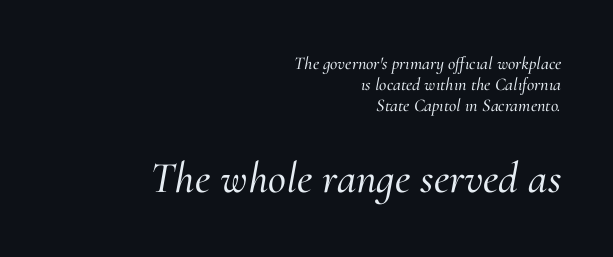
{"serif": "yes", "italic": "yes", "lean": "right", "slant_degrees": 10, "width": "normal", "stroke_contrast": "medium", "x_height": "small", "monospaced": "no", "underline": "no", "align": "right", "line_spacing_ratio": 1.18, "letter_spacing": "normal", "letter_spacing_em": 0.0, "larger_block": "second", "size_ratio": 2.44, "glyph_px": 44}
